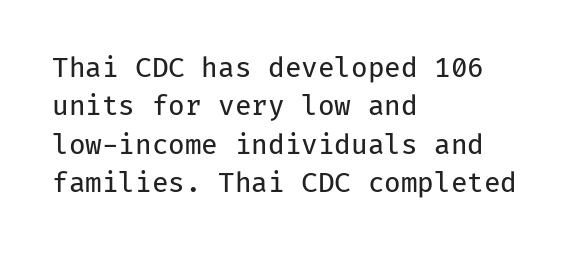
Every row of glyphs begins at an identical x-position on the left. A roman cut, with each character standing at attention. Does the leading feel generous? No, just average. The tracking reads as untouched default to a designer's eye.
